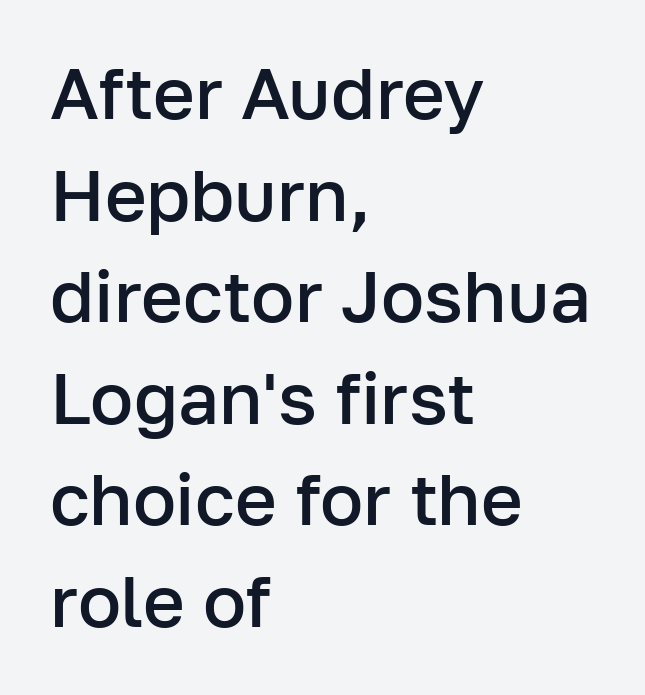
{"serif": "no", "italic": "no", "bold": "semi", "weight": "semibold", "width": "normal", "stroke_contrast": "low", "x_height": "medium", "monospaced": "no", "underline": "no", "align": "left", "line_spacing": "normal", "line_spacing_ratio": 1.41, "letter_spacing": "normal", "letter_spacing_em": 0.0, "glyph_px": 72}
